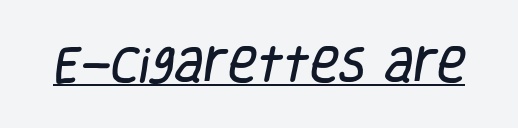
The rendering uses natural spacing where letterforms have individual widths. A typographer would call this underscored text. The horizontal fit of the characters is conventional and even. The letters carry no serifs — their stems end cleanly without finishing strokes.
